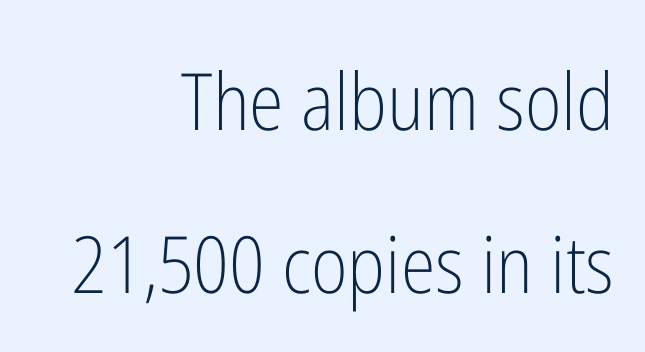
The strokes are not fattened; the text isn't bold. Spacing verdict: proportional, widths tailored to each character. Line spacing here is loose. In terms of letterspacing, this is plain default setting. Look at the bottom of the vertical strokes: they stop flat, with no serifs.
